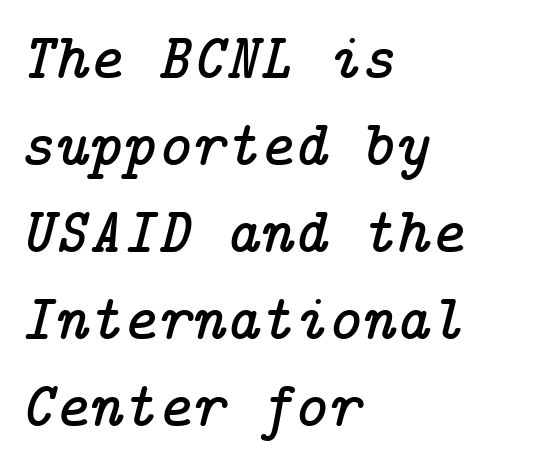
Q: Is the text italic (slanted)? A: Yes, it leans right by about 14 degrees.
Q: Is the typeface a serif or a sans-serif typeface? A: Serif.
Q: Is the text underlined? A: No.
Q: How is the paragraph aligned? A: Left-aligned.
Q: Is the spacing between letters normal or unusually wide? A: Normal.
Q: Is the spacing between lines tight, normal or loose? A: Normal.
Q: Width (condensed, normal, or wide)? A: Normal.
Q: Stroke contrast? A: Low.
Q: x-height? A: Medium.
